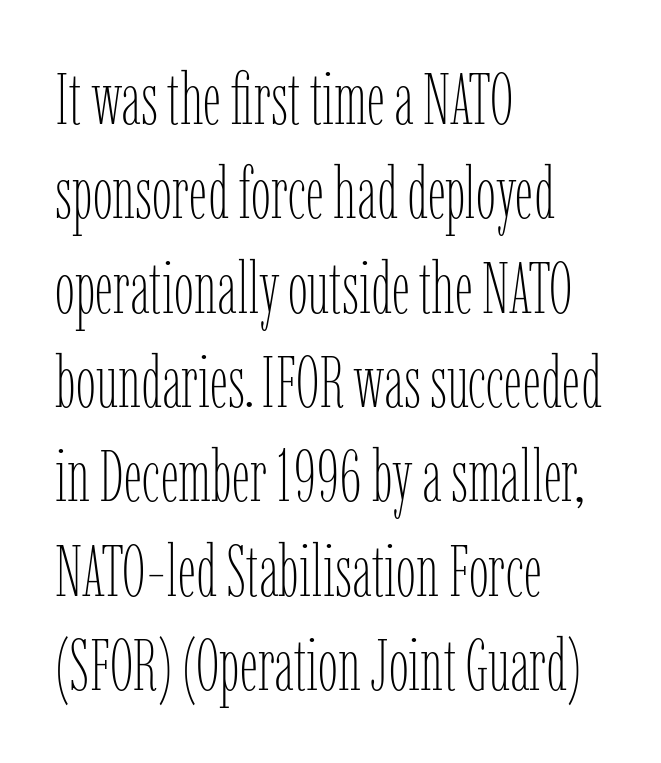
The image shows 72 px thin, condensed type, upright; set left-aligned, normal line spacing (1.31x), normal letter spacing, not underlined; low stroke contrast and a medium x-height.
